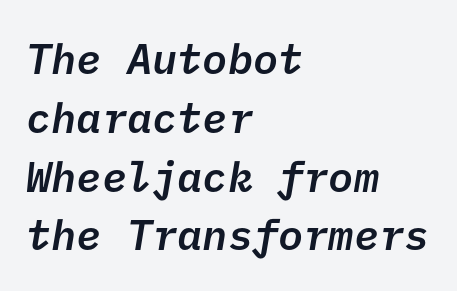
Q: Is the text bold? A: Semi-bold.
Q: Is the typeface a serif or a sans-serif typeface? A: Sans-serif.
Q: Is the text underlined? A: No.
Q: How is the paragraph aligned? A: Left-aligned.
Q: Is the spacing between letters normal or unusually wide? A: Normal.
Q: Is the spacing between lines tight, normal or loose? A: Normal.
Q: Width (condensed, normal, or wide)? A: Normal.
Q: Stroke contrast? A: Low.
Q: x-height? A: Medium.
